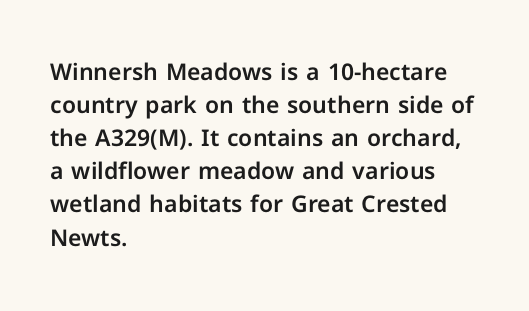
The image shows 23 px text type, upright; set left-aligned, normal line spacing (1.44x), normal letter spacing, not underlined.
